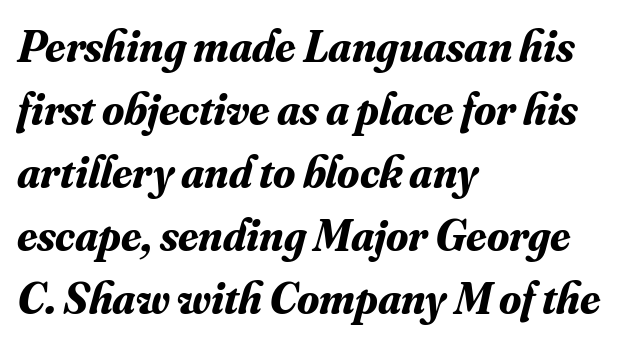
The image shows 45 px bold serif type, italic (leaning right); set left-aligned, normal line spacing (1.4x), normal letter spacing, not underlined; medium stroke contrast and a small x-height.
